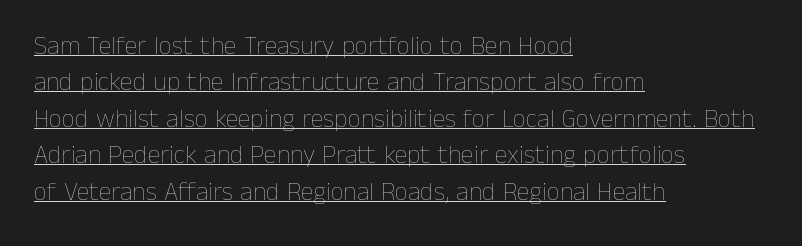
{"italic": "no", "bold": "no", "underline": "yes", "align": "left", "line_spacing": "normal", "line_spacing_ratio": 1.4, "letter_spacing": "normal", "letter_spacing_em": 0.0, "glyph_px": 26}
